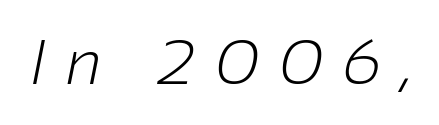
Someone cranked the tracking dial way up on this one. Type without underlining. Stroke thickness stays within the range of a standard reading face or lighter. You could not count columns in this text — the font is proportionally spaced. The designer went with a sans here, leaving each stem footless.
